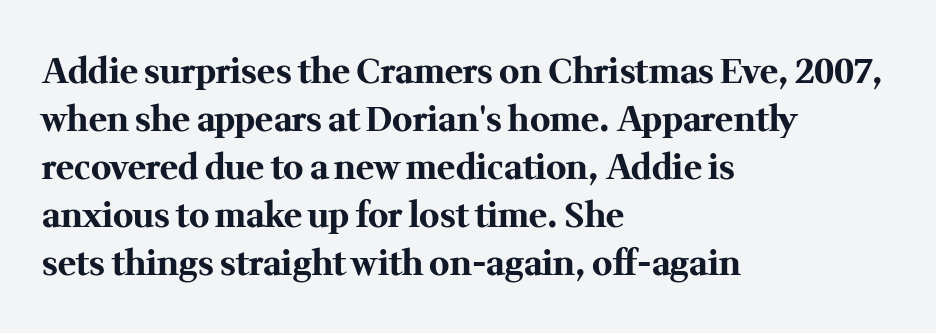
{"serif": "yes", "italic": "no", "bold": "yes", "weight": "bold", "width": "normal", "stroke_contrast": "medium", "x_height": "medium", "monospaced": "no", "underline": "no", "align": "left", "line_spacing": "normal", "line_spacing_ratio": 1.41, "letter_spacing": "normal", "letter_spacing_em": 0.0, "glyph_px": 34}
